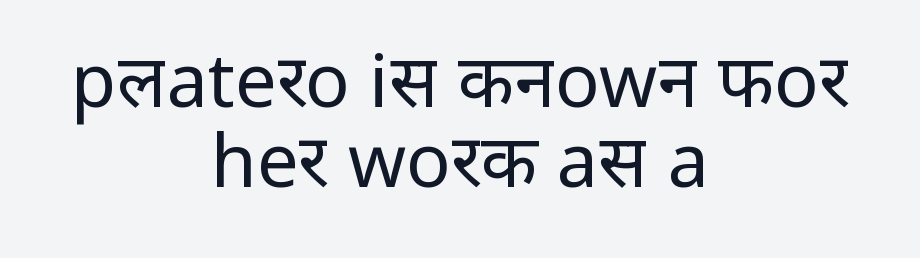
The image shows 74 px regular-weight sans-serif type, upright; set centered, tight line spacing (1.08x), normal letter spacing, not underlined; low stroke contrast and a medium x-height.
